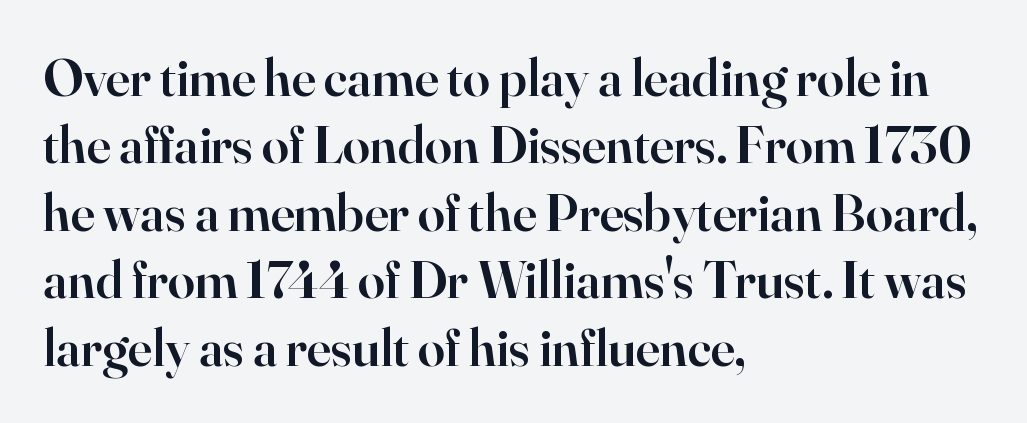
Q: Is the text bold? A: Semi-bold.
Q: Is the text italic (slanted)? A: No, it is upright.
Q: Is the typeface a serif or a sans-serif typeface? A: Serif.
Q: Is the text underlined? A: No.
Q: How is the paragraph aligned? A: Left-aligned.
Q: Is the spacing between letters normal or unusually wide? A: Normal.
Q: Is the spacing between lines tight, normal or loose? A: Normal.
Q: Width (condensed, normal, or wide)? A: Normal.
Q: Stroke contrast? A: High.
Q: x-height? A: Small.
Q: Monospaced? A: No.
